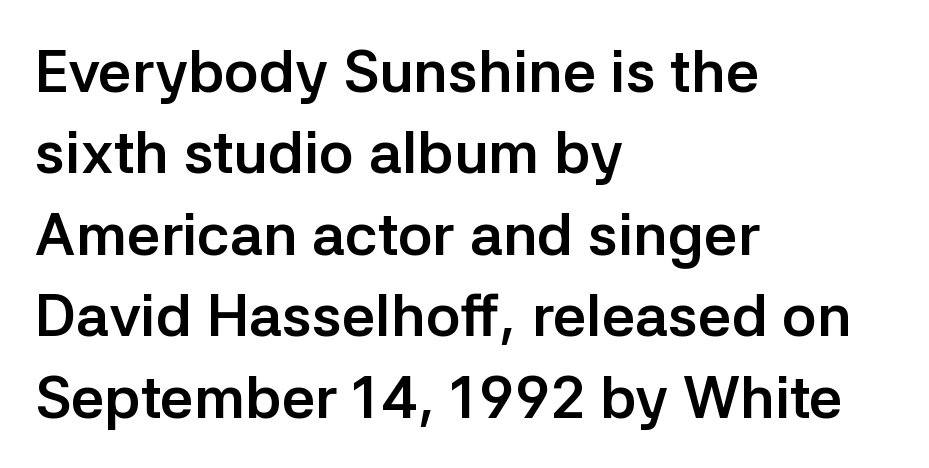
{"serif": "no", "italic": "no", "bold": "yes", "weight": "semibold", "width": "normal", "stroke_contrast": "low", "x_height": "medium", "monospaced": "no", "underline": "no", "align": "left", "line_spacing": "normal", "line_spacing_ratio": 1.38, "letter_spacing": "normal", "letter_spacing_em": 0.0, "glyph_px": 59}
